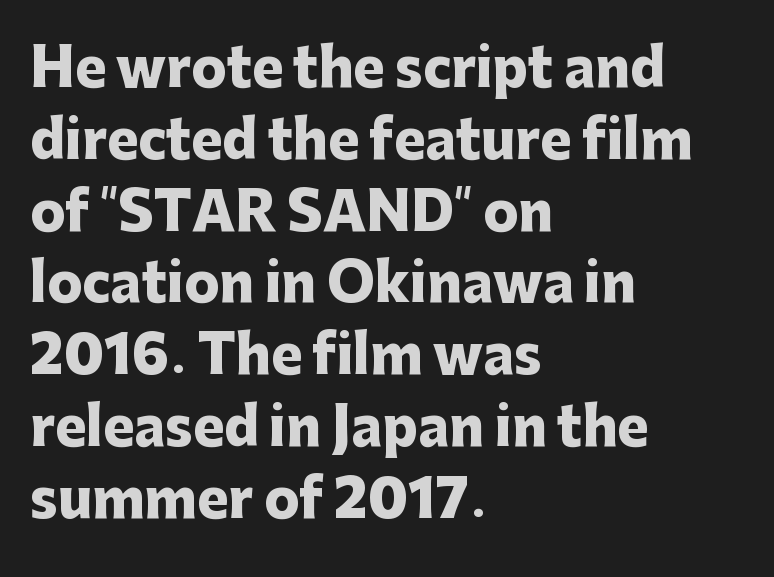
The image shows 52 px heavy sans-serif type, upright; set left-aligned, normal line spacing (1.38x), normal letter spacing, not underlined; low stroke contrast and a medium x-height.
